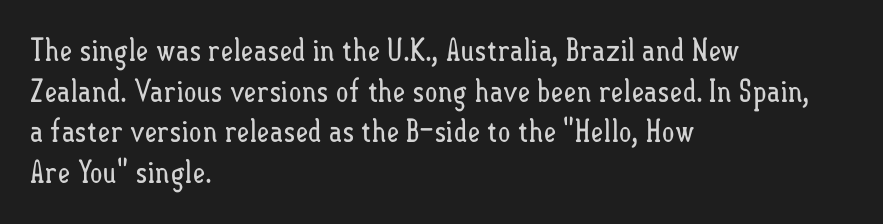
{"italic": "no", "bold": "no", "weight": "regular", "width": "condensed", "stroke_contrast": "low", "x_height": "small", "monospaced": "no", "underline": "no", "align": "left", "line_spacing": "normal", "line_spacing_ratio": 1.31, "letter_spacing": "normal", "letter_spacing_em": 0.0, "glyph_px": 31}
